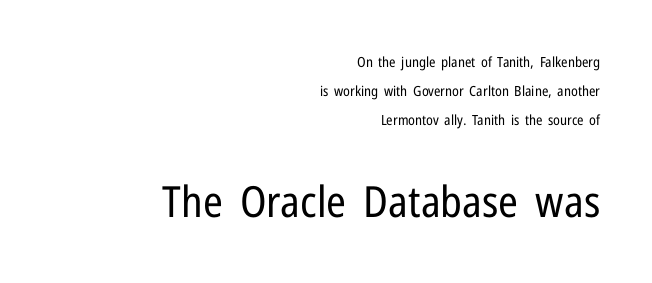
You can tell from the bare stems that sans-serif type was used. Does the bottom block carry the larger type? Yes, it does. The type sits square on the baseline with zero lean. Is this a fixed-width face? No — the glyphs have proportional, varying widths. Is there much room between lines? Yes — plenty of vertical air separates them.
